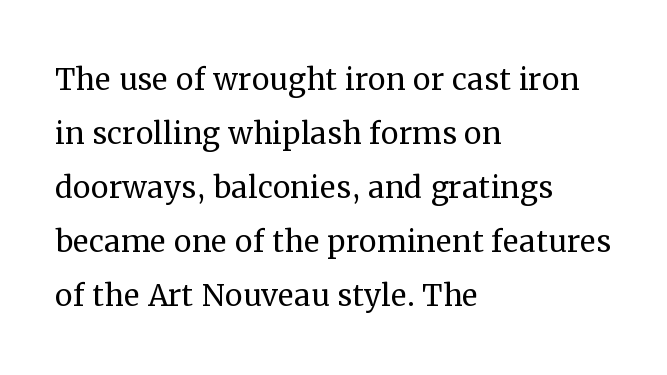
{"serif": "yes", "italic": "no", "bold": "no", "weight": "regular", "width": "normal", "stroke_contrast": "medium", "x_height": "medium", "monospaced": "no", "underline": "no", "align": "left", "line_spacing": "normal", "line_spacing_ratio": 1.35, "letter_spacing": "normal", "letter_spacing_em": 0.0, "glyph_px": 40}
